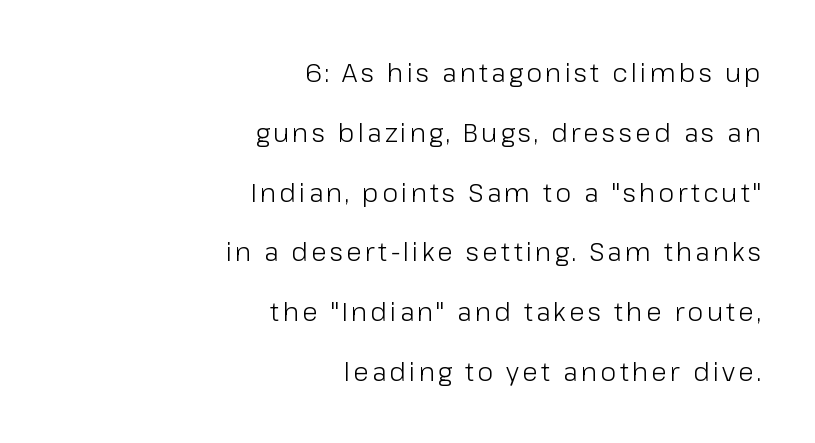
Successive baselines arrive slowly, with a big drop between each. Line endings align vertically; line beginnings do not. These lines were composed using upright roman letters. Descenders are the only things crossing below the line. Caption: face not bold, strokes unweighted.
